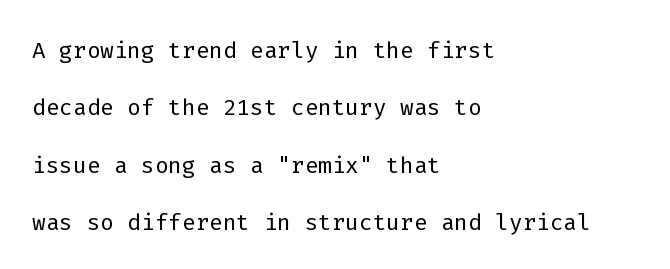
Q: Is the text bold? A: No.
Q: Is the text italic (slanted)? A: No, it is upright.
Q: Is the typeface a serif or a sans-serif typeface? A: Sans-serif.
Q: Is the text underlined? A: No.
Q: How is the paragraph aligned? A: Left-aligned.
Q: Is the spacing between letters normal or unusually wide? A: Normal.
Q: Width (condensed, normal, or wide)? A: Normal.
Q: Stroke contrast? A: Low.
Q: x-height? A: Medium.
Q: Monospaced? A: Yes.
